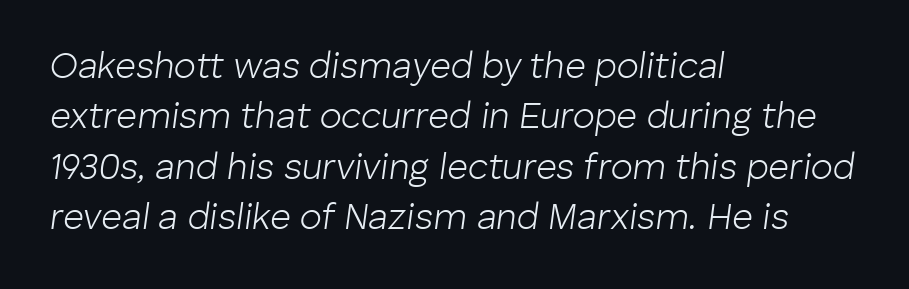
Q: Is the text bold? A: No.
Q: Is the text italic (slanted)? A: Yes, it leans right by about 8 degrees.
Q: Is the text underlined? A: No.
Q: How is the paragraph aligned? A: Left-aligned.
Q: Is the spacing between letters normal or unusually wide? A: Normal.
Q: Is the spacing between lines tight, normal or loose? A: Normal.
Q: Width (condensed, normal, or wide)? A: Normal.
Q: Stroke contrast? A: Low.
Q: x-height? A: Medium.
Q: Monospaced? A: No.
